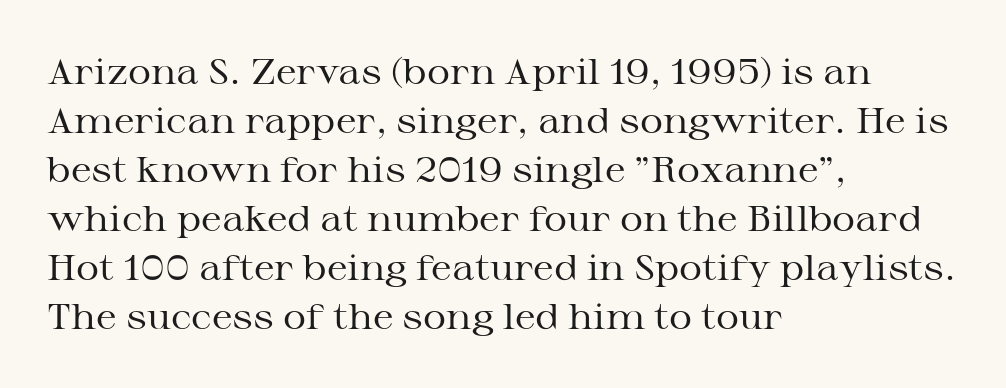
This sample uses an upright cut, with every glyph sitting square on the baseline. The paragraph shown leans on its left margin. Each word holds together tightly as a unit, with standard inter-letter gaps. Stems and bowls with no extra thickness — not bold. In terms of letterform style, serifs are clearly present.
